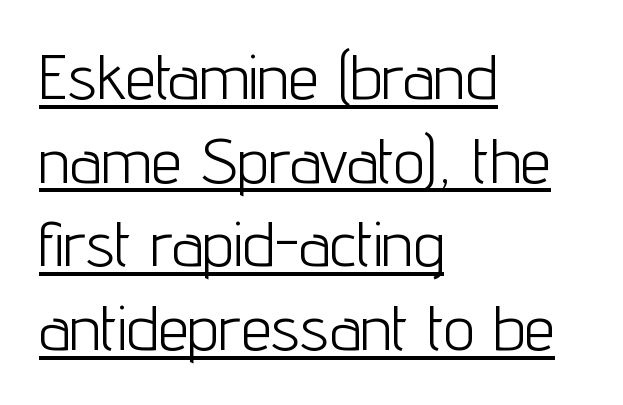
Q: Is the text bold? A: No.
Q: Is the text italic (slanted)? A: No, it is upright.
Q: Is the typeface a serif or a sans-serif typeface? A: Sans-serif.
Q: Is the text underlined? A: Yes.
Q: How is the paragraph aligned? A: Left-aligned.
Q: Is the spacing between letters normal or unusually wide? A: Normal.
Q: Is the spacing between lines tight, normal or loose? A: Normal.
Q: Width (condensed, normal, or wide)? A: Condensed.
Q: Stroke contrast? A: Low.
Q: x-height? A: Medium.
Q: Monospaced? A: No.
